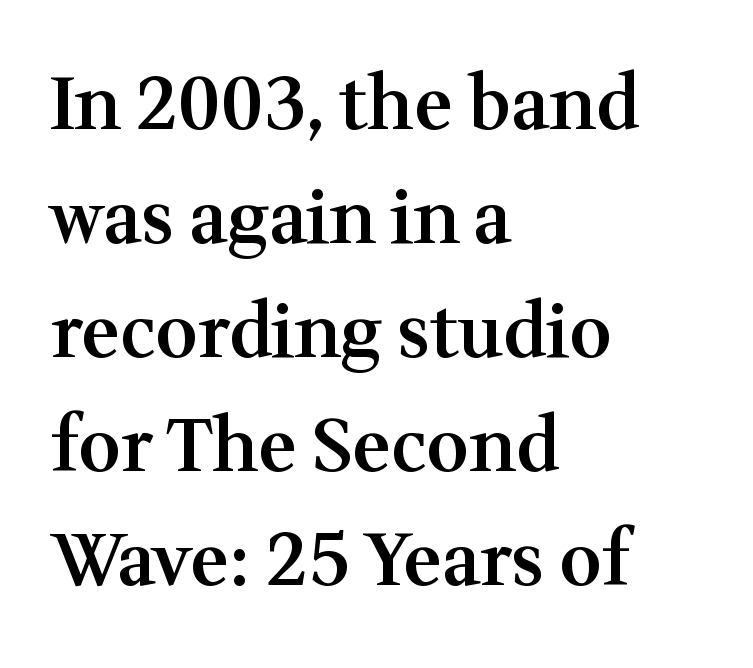
The image shows 73 px semibold serif type, upright; set left-aligned, normal line spacing (1.56x), normal letter spacing, not underlined; medium stroke contrast and a medium x-height.
